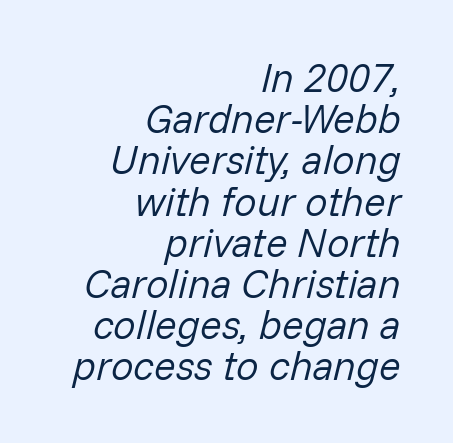
{"italic": "yes", "lean": "right", "slant_degrees": 14, "bold": "no", "weight": "regular", "width": "normal", "stroke_contrast": "low", "x_height": "medium", "monospaced": "no", "underline": "no", "align": "right", "line_spacing": "tight", "line_spacing_ratio": 1.03, "letter_spacing": "normal", "letter_spacing_em": 0.0, "glyph_px": 40}
